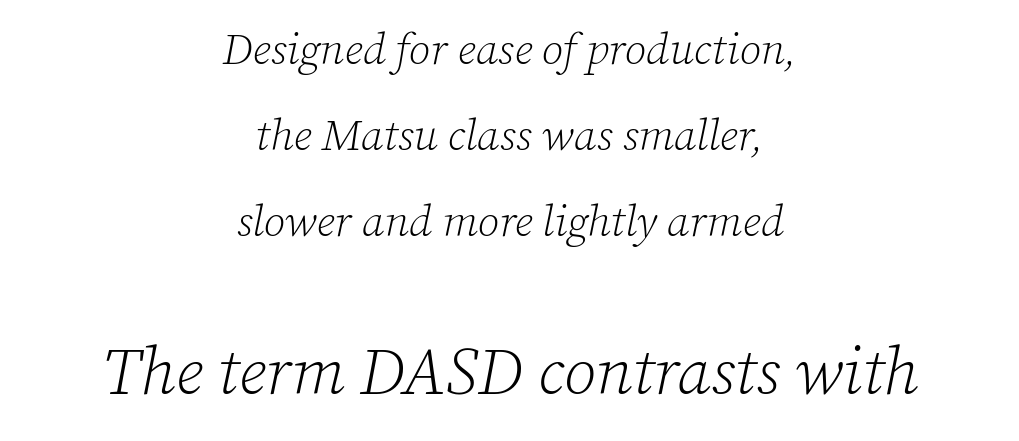
{"serif": "yes", "italic": "yes", "lean": "right", "slant_degrees": 12, "bold": "no", "weight": "light", "width": "normal", "stroke_contrast": "low", "x_height": "medium", "monospaced": "no", "underline": "no", "align": "center", "line_spacing": "loose", "line_spacing_ratio": 1.95, "letter_spacing": "normal", "letter_spacing_em": 0.0, "larger_block": "second", "size_ratio": 1.5, "glyph_px": 66}
